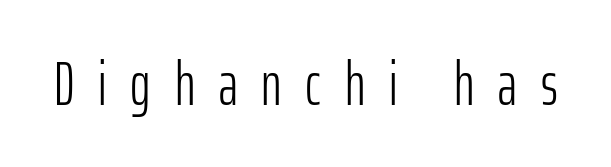
The image shows 61 px light, condensed sans-serif type, upright; set unusually wide letter spacing (+0.39 em), not underlined; low stroke contrast and a medium x-height.
